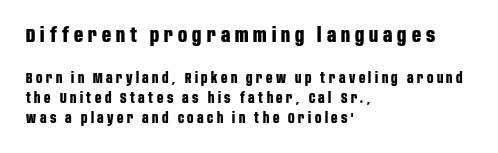
The space between consecutive lines is moderate. The specimen omits any rule beneath the text block's lines. Where is the straight margin? On the left. Substantial extra tracking has been applied to these lines. Does the lettering tilt? It doesn't — this is upright.
